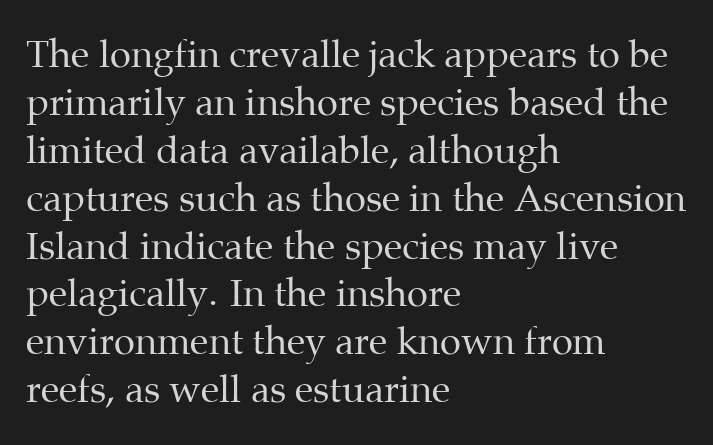
{"serif": "yes", "italic": "no", "bold": "no", "weight": "regular", "width": "normal", "stroke_contrast": "medium", "x_height": "medium", "monospaced": "no", "underline": "no", "align": "left", "line_spacing": "normal", "line_spacing_ratio": 1.26, "letter_spacing": "normal", "letter_spacing_em": 0.0, "glyph_px": 38}
